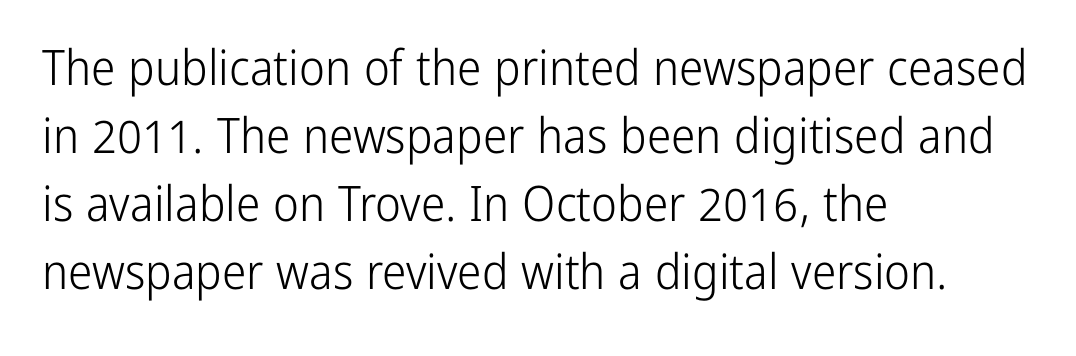
Q: Is the text bold? A: No.
Q: Is the text italic (slanted)? A: No, it is upright.
Q: Is the typeface a serif or a sans-serif typeface? A: Sans-serif.
Q: Is the text underlined? A: No.
Q: How is the paragraph aligned? A: Left-aligned.
Q: Is the spacing between letters normal or unusually wide? A: Normal.
Q: Is the spacing between lines tight, normal or loose? A: Normal.
Q: Width (condensed, normal, or wide)? A: Condensed.
Q: Stroke contrast? A: Low.
Q: x-height? A: Medium.
Q: Monospaced? A: No.
